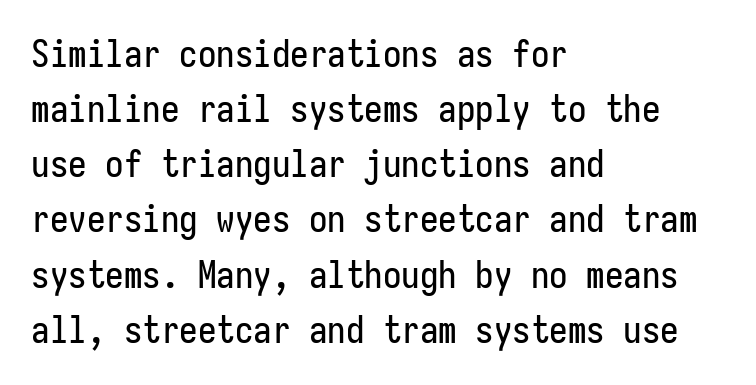
Q: Is the text italic (slanted)? A: No, it is upright.
Q: Is the typeface a serif or a sans-serif typeface? A: Sans-serif.
Q: Is the text underlined? A: No.
Q: How is the paragraph aligned? A: Left-aligned.
Q: Is the spacing between letters normal or unusually wide? A: Normal.
Q: Is the spacing between lines tight, normal or loose? A: Normal.
Q: Width (condensed, normal, or wide)? A: Condensed.
Q: Stroke contrast? A: Low.
Q: x-height? A: Medium.
Q: Monospaced? A: Yes.
